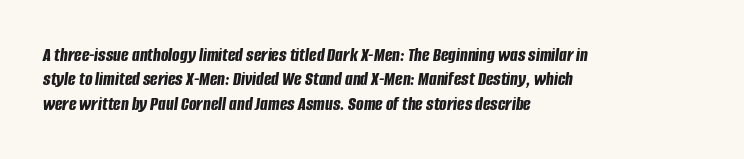
The image shows 20 px bold type, italic (leaning right); set left-aligned, line spacing 1.22x, normal letter spacing, not underlined.
